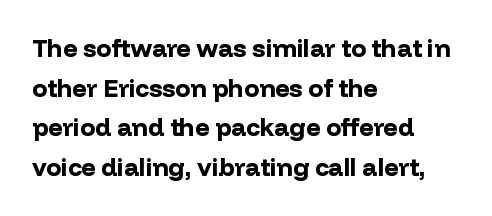
The image shows 25 px bold type, upright; set left-aligned, normal line spacing (1.59x), normal letter spacing, not underlined.
